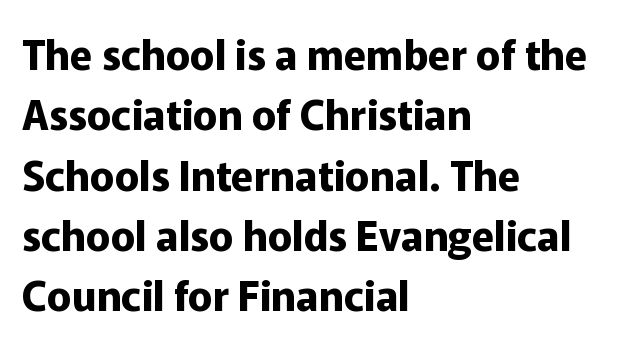
The image shows 41 px bold sans-serif type, upright; set left-aligned, normal line spacing (1.47x), normal letter spacing, not underlined; low stroke contrast and a medium x-height.
